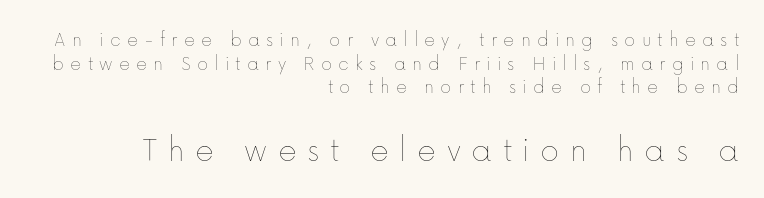
This reads as an unemphasized weight, regular at the heaviest. Reading down the column, the eye jumps only a short way to each next line. The passage shown is not underscored anywhere. Varying glyph widths throughout — classic text-font behaviour.
